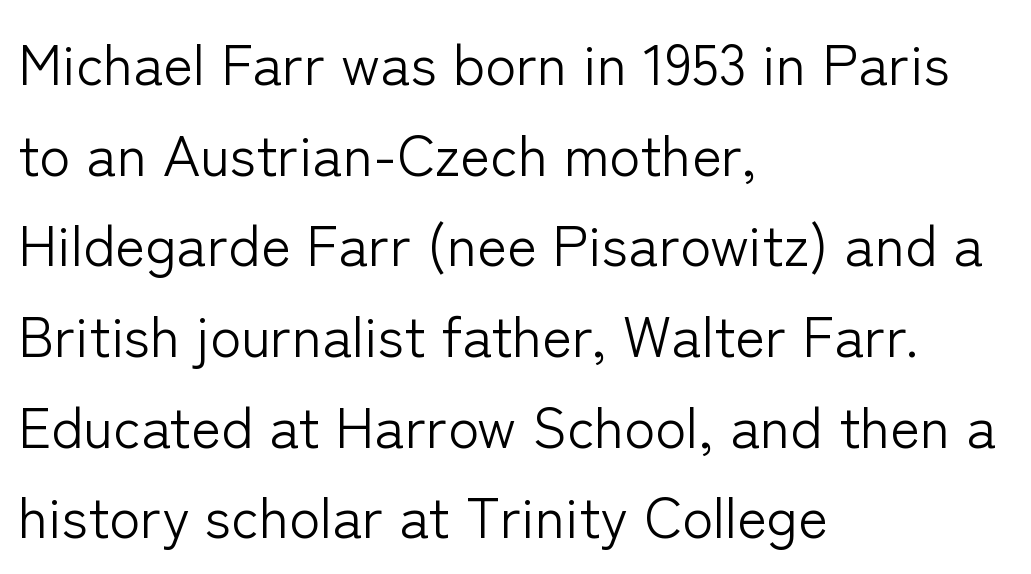
{"serif": "no", "italic": "no", "bold": "no", "weight": "light", "width": "normal", "stroke_contrast": "low", "x_height": "medium", "monospaced": "no", "underline": "no", "align": "left", "line_spacing": "normal", "line_spacing_ratio": 1.59, "letter_spacing": "normal", "letter_spacing_em": 0.0, "glyph_px": 57}
